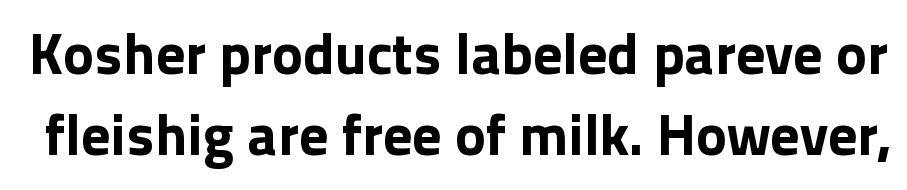
{"serif": "no", "italic": "no", "bold": "yes", "weight": "bold", "width": "normal", "x_height": "medium", "monospaced": "no", "underline": "no", "line_spacing": "normal", "line_spacing_ratio": 1.4, "letter_spacing": "normal", "letter_spacing_em": 0.0, "glyph_px": 58}
